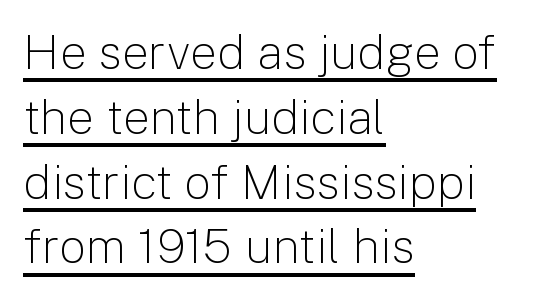
I'd call this a sans setting — the letters go barefoot. Italic? Not at all — the glyphs are vertical. A typographer would call this underscored text. Layout note: lines flush left. Rows of type keep a routine distance in the vertical direction.
